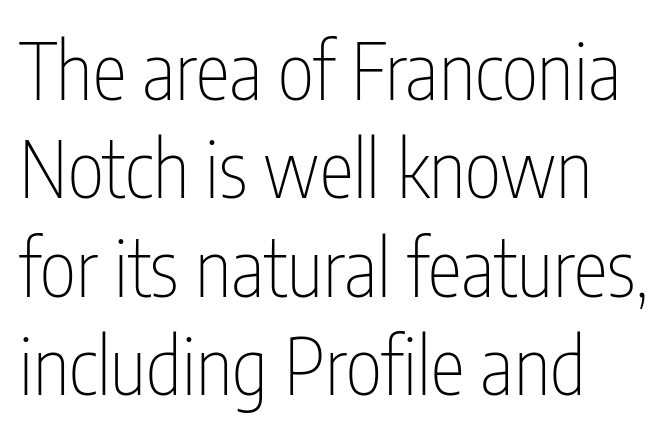
{"serif": "no", "italic": "no", "bold": "no", "weight": "thin", "width": "condensed", "stroke_contrast": "low", "x_height": "medium", "monospaced": "no", "underline": "no", "align": "left", "line_spacing": "normal", "line_spacing_ratio": 1.26, "letter_spacing": "normal", "letter_spacing_em": 0.0, "glyph_px": 78}
